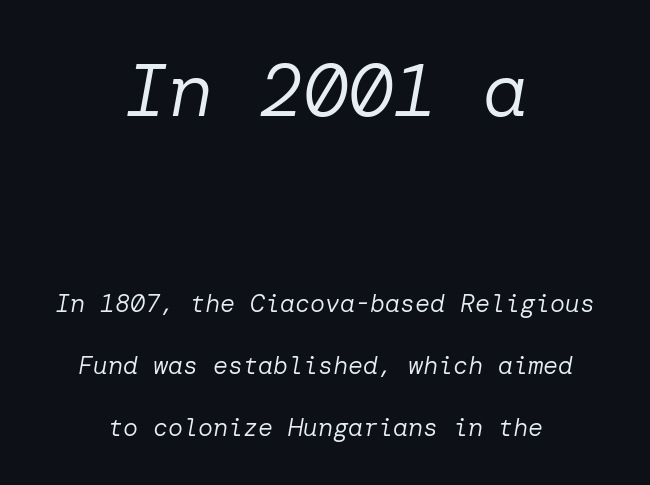
The strokes carry an ordinary text weight at most. The letters sit at their default tracking, neither squeezed nor spread. Size contrast runs from large at the top to small at the bottom. Quick note: underline off. Italic: yes, the glyphs are oblique. If you measured baseline to baseline, you'd find a long distance.
